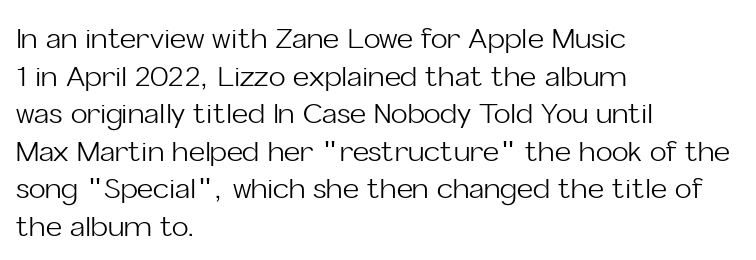
Q: Is the text bold? A: No.
Q: Is the text italic (slanted)? A: No, it is upright.
Q: Is the typeface a serif or a sans-serif typeface? A: Sans-serif.
Q: Is the text underlined? A: No.
Q: How is the paragraph aligned? A: Left-aligned.
Q: Is the spacing between letters normal or unusually wide? A: Normal.
Q: Is the spacing between lines tight, normal or loose? A: Normal.
Q: Width (condensed, normal, or wide)? A: Normal.
Q: Stroke contrast? A: Low.
Q: x-height? A: Medium.
Q: Monospaced? A: No.
